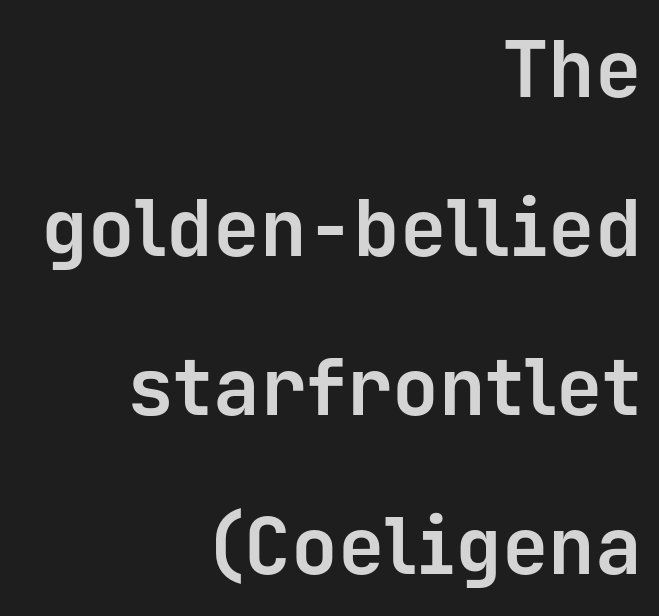
Q: Is the text bold? A: Yes.
Q: Is the text italic (slanted)? A: No, it is upright.
Q: Is the typeface a serif or a sans-serif typeface? A: Sans-serif.
Q: Is the text underlined? A: No.
Q: How is the paragraph aligned? A: Right-aligned.
Q: Is the spacing between letters normal or unusually wide? A: Normal.
Q: Is the spacing between lines tight, normal or loose? A: Loose.
Q: Width (condensed, normal, or wide)? A: Normal.
Q: Stroke contrast? A: Low.
Q: x-height? A: Medium.
Q: Monospaced? A: Yes.
